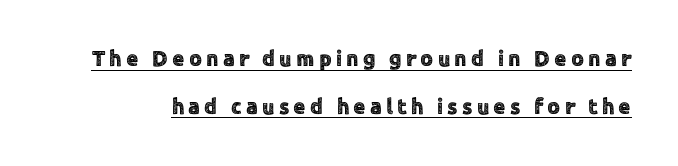
{"italic": "no", "underline": "yes", "line_spacing": "loose", "line_spacing_ratio": 2.16, "glyph_px": 22}
